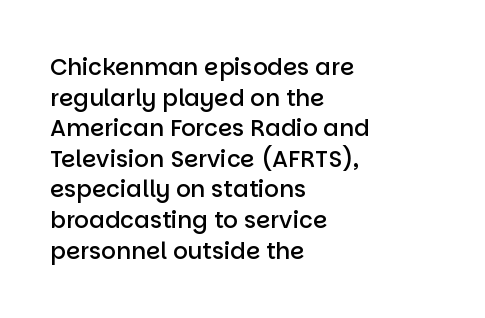
Is there any slant? The stems are plumb. The leading is moderate, giving the passage an even texture. A bit beefed up — I'd call it semibold rather than bold. No word sits above an underline. Characters follow at the spacing the type designer built in. Compared with a centered layout, this one pins lines to the left instead.
